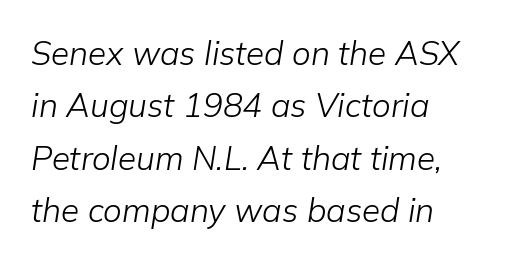
{"italic": "yes", "lean": "right", "slant_degrees": 9, "bold": "no", "weight": "light", "width": "normal", "stroke_contrast": "low", "x_height": "medium", "monospaced": "no", "underline": "no", "align": "left", "line_spacing": "normal", "line_spacing_ratio": 1.59, "letter_spacing": "normal", "letter_spacing_em": 0.0, "glyph_px": 33}
